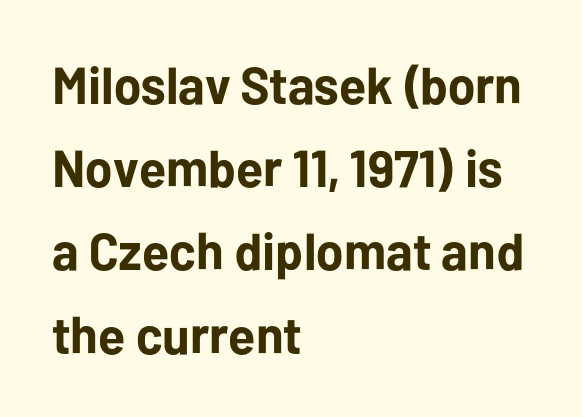
Observe the absence of serifs on each vertical stroke in this sample. The line texture is even and compact thanks to regular tracking. Compared with a centered layout, this one pins lines to the left instead. Successive baselines arrive at the customary interval. The characters look thick and weighty, a clear bold.
